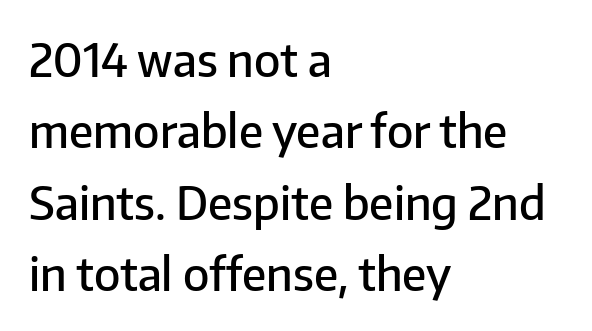
The image shows 46 px semibold sans-serif type, upright; set left-aligned, normal line spacing (1.55x), normal letter spacing, not underlined; low stroke contrast and a medium x-height.
